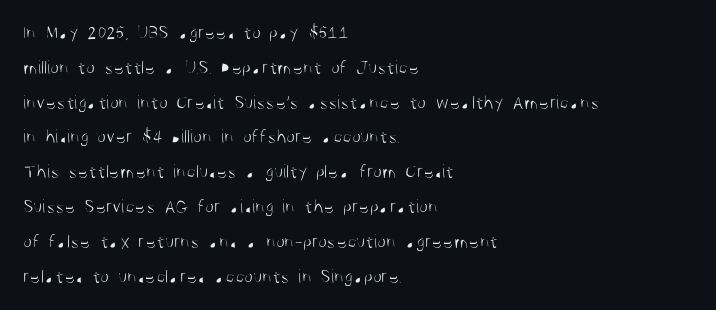
Q: Is the text bold? A: No.
Q: Is the text italic (slanted)? A: No, it is upright.
Q: Is the text underlined? A: No.
Q: How is the paragraph aligned? A: Left-aligned.
Q: Is the spacing between letters normal or unusually wide? A: Normal.
